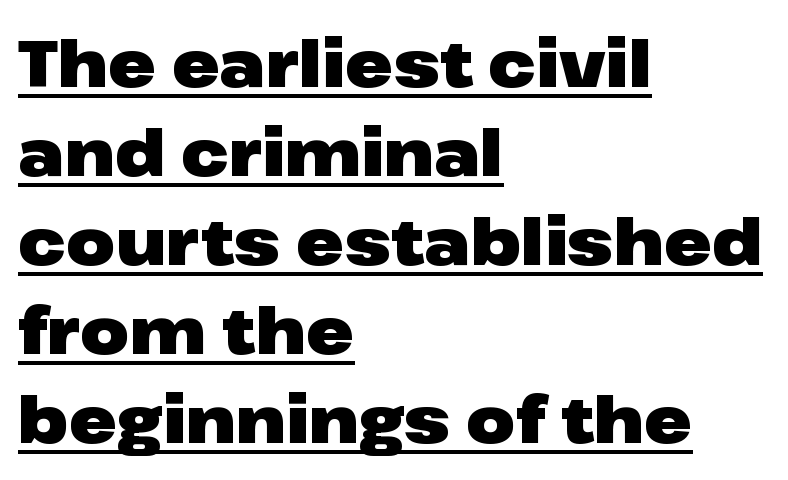
{"serif": "no", "italic": "no", "bold": "yes", "weight": "heavy", "width": "wide", "stroke_contrast": "low", "x_height": "medium", "monospaced": "no", "underline": "yes", "align": "left", "line_spacing": "normal", "line_spacing_ratio": 1.39, "letter_spacing": "normal", "letter_spacing_em": 0.0, "glyph_px": 64}
